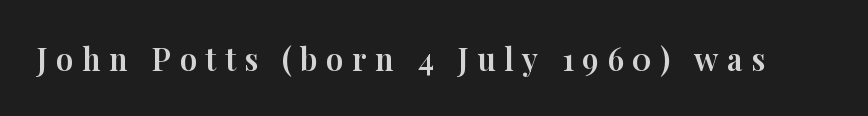
The rendering uses natural spacing where letterforms have individual widths. Anything drawn beneath the words? Only blank space. The letters stand upright; this is a roman face. The letterforms stand isolated, each surrounded by extra space. Regarding serifs, this sample has them.
